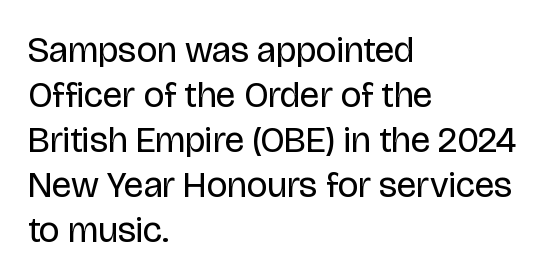
Q: Is the text bold? A: No.
Q: Is the text italic (slanted)? A: No, it is upright.
Q: Is the typeface a serif or a sans-serif typeface? A: Sans-serif.
Q: Is the text underlined? A: No.
Q: How is the paragraph aligned? A: Left-aligned.
Q: Is the spacing between letters normal or unusually wide? A: Normal.
Q: Is the spacing between lines tight, normal or loose? A: Normal.
Q: Width (condensed, normal, or wide)? A: Normal.
Q: Stroke contrast? A: Low.
Q: x-height? A: Large.
Q: Monospaced? A: No.
